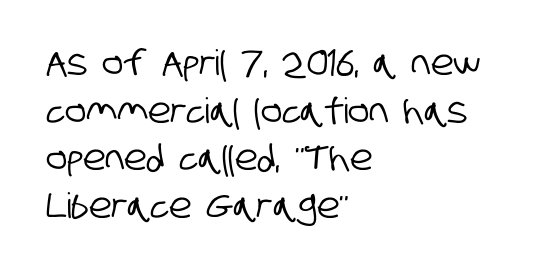
The image shows 35 px condensed sans-serif type; set left-aligned, normal line spacing (1.36x), normal letter spacing, not underlined; low stroke contrast and a large x-height.
